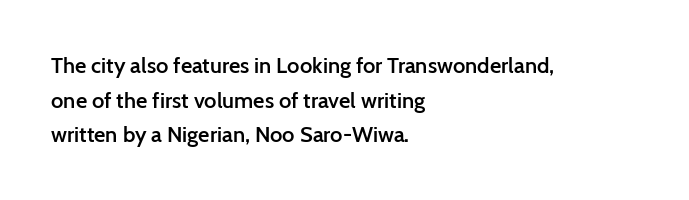
Q: Is the text bold? A: Semi-bold.
Q: Is the text italic (slanted)? A: No, it is upright.
Q: Is the text underlined? A: No.
Q: How is the paragraph aligned? A: Left-aligned.
Q: Is the spacing between letters normal or unusually wide? A: Normal.
Q: Is the spacing between lines tight, normal or loose? A: Normal.
